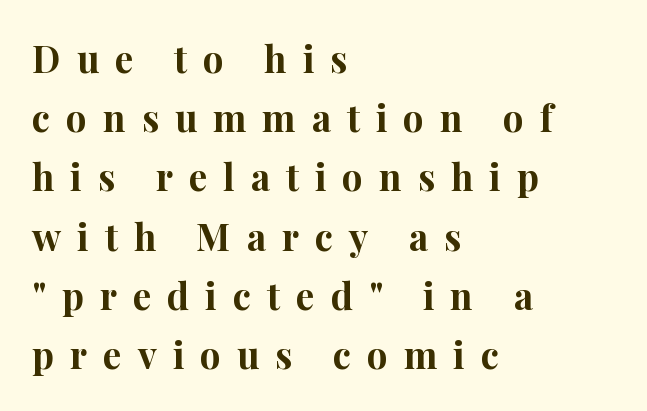
Q: Is the text bold? A: Yes.
Q: Is the text italic (slanted)? A: No, it is upright.
Q: Is the typeface a serif or a sans-serif typeface? A: Serif.
Q: Is the text underlined? A: No.
Q: How is the paragraph aligned? A: Left-aligned.
Q: Is the spacing between letters normal or unusually wide? A: Unusually wide.
Q: Is the spacing between lines tight, normal or loose? A: Normal.
Q: Width (condensed, normal, or wide)? A: Normal.
Q: Stroke contrast? A: High.
Q: x-height? A: Medium.
Q: Monospaced? A: No.
